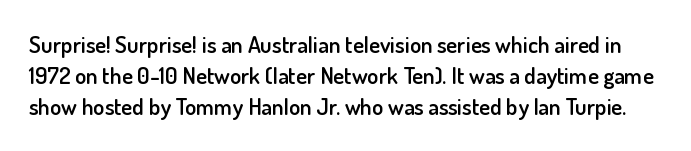
The image shows 23 px text type, upright; set normal line spacing (1.35x), normal letter spacing, not underlined.
